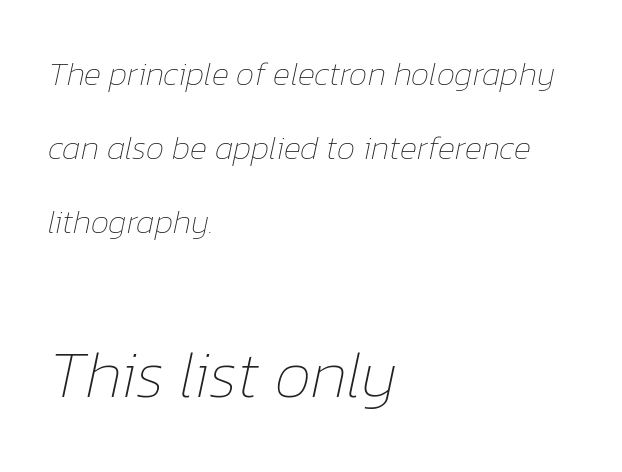
{"italic": "yes", "lean": "right", "slant_degrees": 12, "bold": "no", "weight": "thin", "width": "normal", "stroke_contrast": "low", "x_height": "medium", "monospaced": "no", "underline": "no", "align": "left", "line_spacing": "loose", "line_spacing_ratio": 2.25, "letter_spacing": "normal", "letter_spacing_em": 0.0, "larger_block": "second", "size_ratio": 2.0, "glyph_px": 66}
